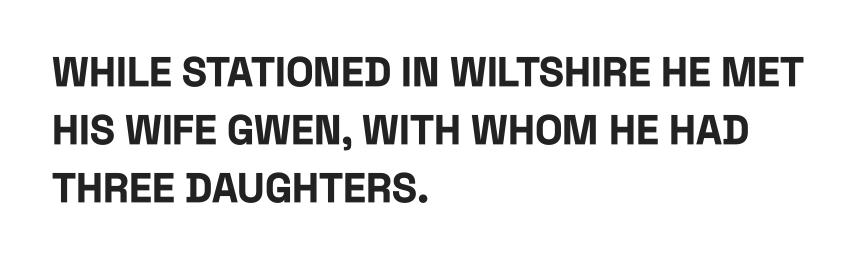
The foot of each line stays bare and open. These lines keep a tight, regular rhythm from letter to letter. Weight: bold. The type sits square on the baseline with zero lean. In terms of leading, this rendering sits right in the middle.
